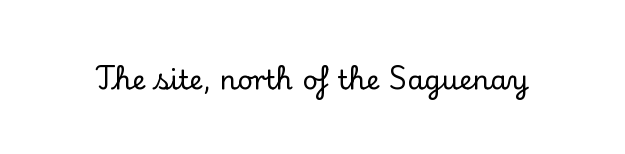
Q: Is the text italic (slanted)? A: No, it is upright.
Q: Is the text underlined? A: No.
Q: Is the spacing between letters normal or unusually wide? A: Normal.
